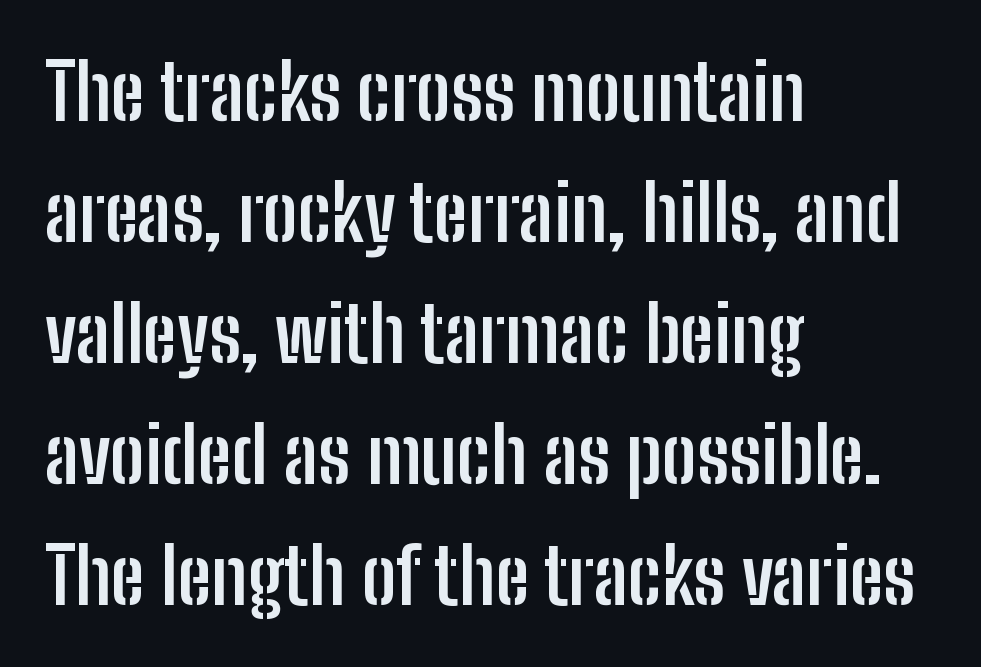
The image shows 77 px semibold, condensed sans-serif type, upright; set left-aligned, normal line spacing (1.57x), normal letter spacing, not underlined; low stroke contrast and a medium x-height.
